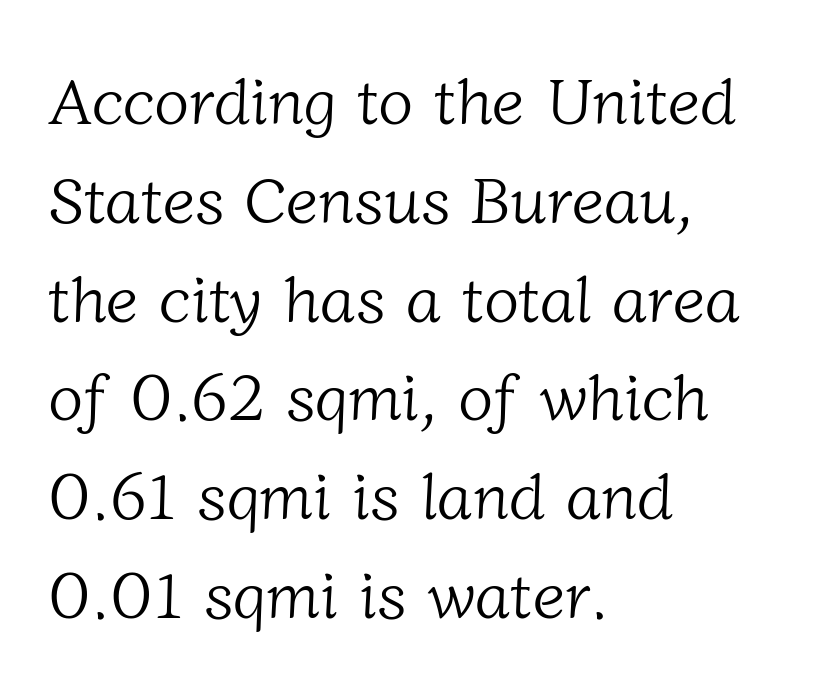
Q: Is the text bold? A: No.
Q: Is the typeface a serif or a sans-serif typeface? A: Serif.
Q: Is the text underlined? A: No.
Q: How is the paragraph aligned? A: Left-aligned.
Q: Is the spacing between letters normal or unusually wide? A: Normal.
Q: Is the spacing between lines tight, normal or loose? A: Normal.
Q: Width (condensed, normal, or wide)? A: Normal.
Q: Stroke contrast? A: Low.
Q: x-height? A: Medium.
Q: Monospaced? A: No.
